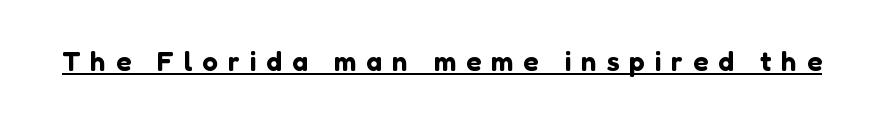
The letters stand straight up with perfectly vertical stems. Quick note: underline on. The passage shown is typed in a proportional face where columns would drift. Serif or sans? Sans — the stroke terminals are bare. Between one letter and the next there's a generous, obvious gap.
